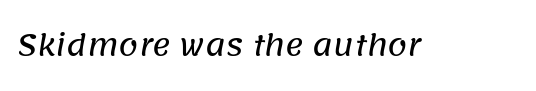
The image shows 28 px sans-serif type; set normal letter spacing, not underlined; low stroke contrast and a large x-height.
